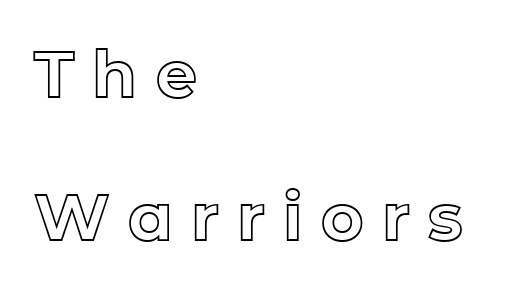
Q: Is the text italic (slanted)? A: No, it is upright.
Q: Is the text underlined? A: No.
Q: How is the paragraph aligned? A: Left-aligned.
Q: Is the spacing between letters normal or unusually wide? A: Unusually wide.
Q: Is the spacing between lines tight, normal or loose? A: Loose.
Q: Width (condensed, normal, or wide)? A: Normal.
Q: x-height? A: Medium.
Q: Monospaced? A: No.
